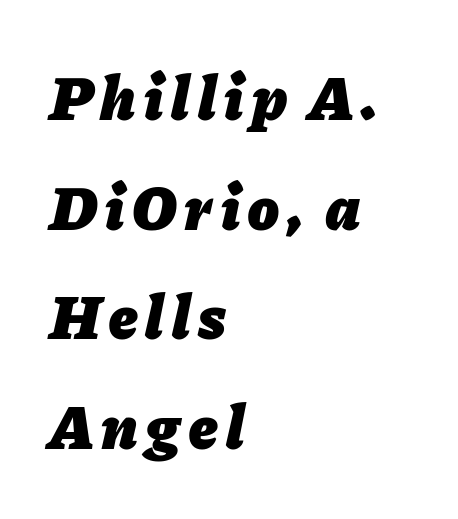
Q: Is the text bold? A: Yes.
Q: Is the text italic (slanted)? A: Yes, it leans right by about 11 degrees.
Q: Is the text underlined? A: No.
Q: How is the paragraph aligned? A: Left-aligned.
Q: Width (condensed, normal, or wide)? A: Normal.
Q: Stroke contrast? A: Low.
Q: x-height? A: Medium.
Q: Monospaced? A: No.
